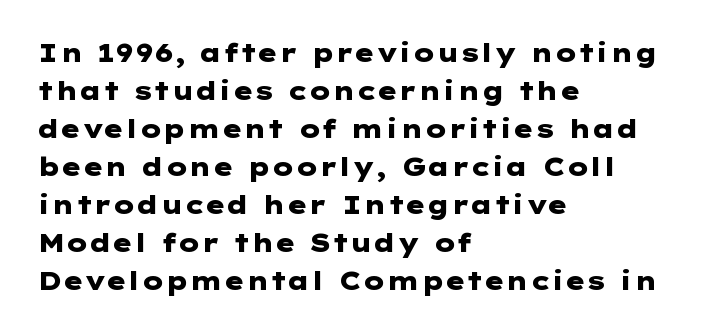
The image shows 25 px bold type, upright; set left-aligned, normal line spacing (1.52x), normal letter spacing, not underlined.
